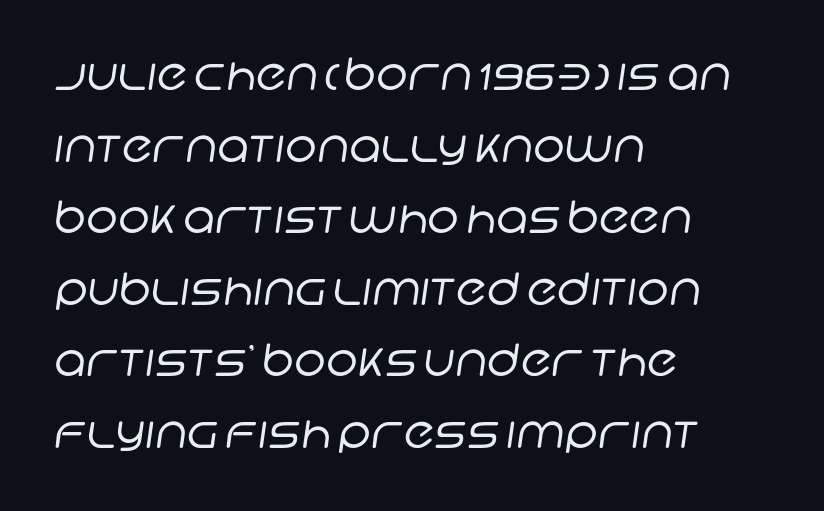
{"serif": "no", "bold": "no", "weight": "regular", "width": "normal", "stroke_contrast": "low", "x_height": "large", "monospaced": "no", "underline": "no", "align": "left", "line_spacing": "normal", "line_spacing_ratio": 1.59, "letter_spacing": "normal", "letter_spacing_em": 0.0, "glyph_px": 45}
